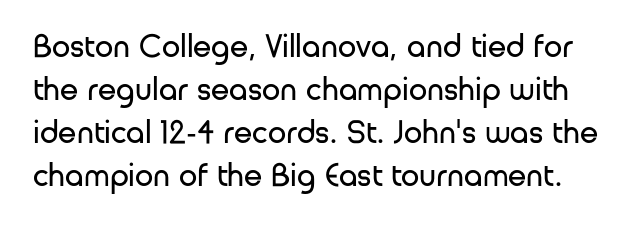
Underline: absent. This rendering employs a face without finishing strokes, i.e., a sans-serif. The letterforms sit at book weight or below. Note the varied advance widths — an 'i' is clearly narrower than an 'm'.
